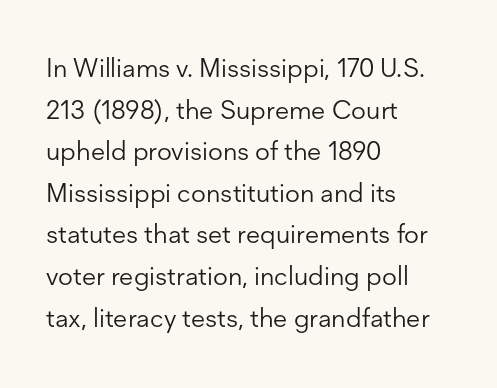
{"italic": "no", "bold": "no", "underline": "no", "align": "left", "line_spacing": "normal", "line_spacing_ratio": 1.6, "letter_spacing": "normal", "letter_spacing_em": 0.0, "glyph_px": 26}
